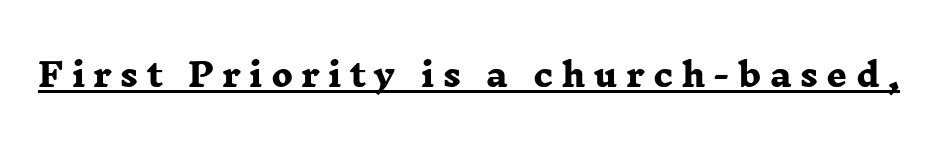
The sample's only ornament is a line tracing under the words. Unlike a clean sans, this face finishes its strokes with serifs. Between one letter and the next there's a generous, obvious gap. These lines carry a lot of weight — the face is fully bold. A typesetter would call this proportional, since set widths differ per character.
